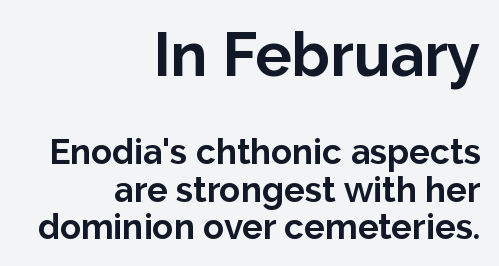
The designer gave the opening block more size than the closing block. Pretty heavy lettering here — definitely bold. One-word summary of the alignment: right. The rendering keeps characters at their native spacing. This is roman type, the default non-slanted kind.
